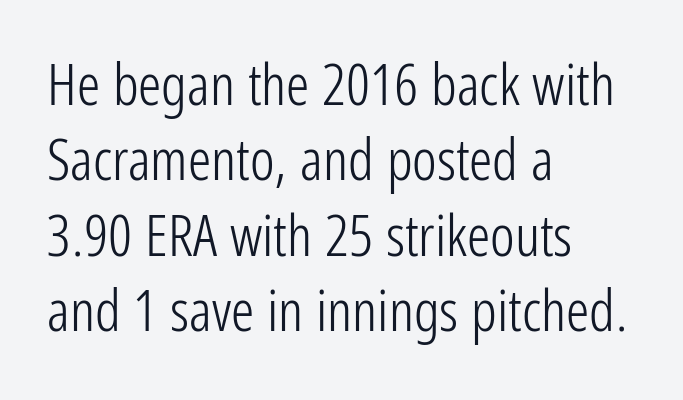
Q: Is the text bold? A: No.
Q: Is the text italic (slanted)? A: No, it is upright.
Q: Is the typeface a serif or a sans-serif typeface? A: Sans-serif.
Q: Is the text underlined? A: No.
Q: How is the paragraph aligned? A: Left-aligned.
Q: Is the spacing between letters normal or unusually wide? A: Normal.
Q: Is the spacing between lines tight, normal or loose? A: Normal.
Q: Width (condensed, normal, or wide)? A: Condensed.
Q: Stroke contrast? A: Low.
Q: x-height? A: Medium.
Q: Monospaced? A: No.
